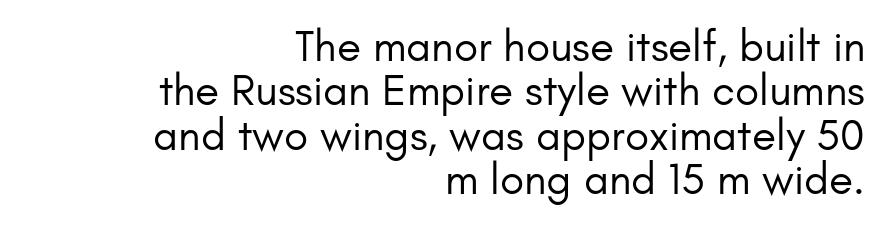
Q: Is the text bold? A: No.
Q: Is the text italic (slanted)? A: No, it is upright.
Q: Is the typeface a serif or a sans-serif typeface? A: Sans-serif.
Q: Is the text underlined? A: No.
Q: How is the paragraph aligned? A: Right-aligned.
Q: Is the spacing between letters normal or unusually wide? A: Normal.
Q: Is the spacing between lines tight, normal or loose? A: Tight.
Q: Width (condensed, normal, or wide)? A: Normal.
Q: Stroke contrast? A: Low.
Q: x-height? A: Small.
Q: Monospaced? A: No.
